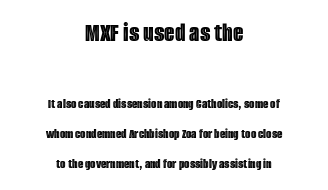
Q: Is the text italic (slanted)? A: No, it is upright.
Q: Is the text underlined? A: No.
Q: How is the paragraph aligned? A: Centered.
Q: Is the spacing between letters normal or unusually wide? A: Normal.
Q: Is the spacing between lines tight, normal or loose? A: Loose.
Q: Which block of text is set in a larger size, the first (top) or the second (bottom)? A: The first (top) one.
